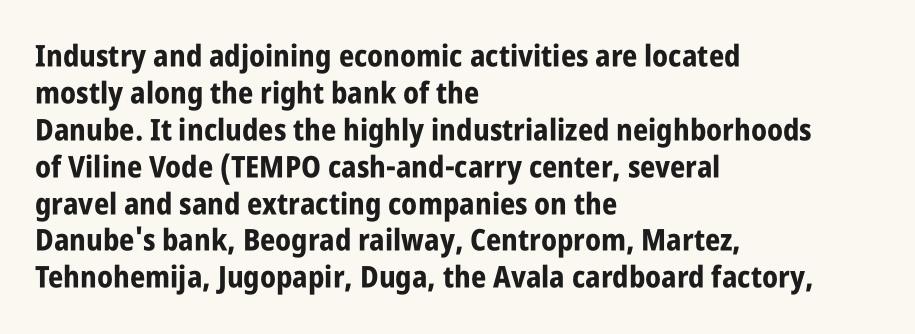
{"serif": "no", "italic": "no", "bold": "yes", "weight": "bold", "width": "condensed", "stroke_contrast": "low", "x_height": "large", "monospaced": "no", "underline": "no", "align": "left", "line_spacing_ratio": 1.23, "letter_spacing": "normal", "letter_spacing_em": 0.0, "glyph_px": 30}
